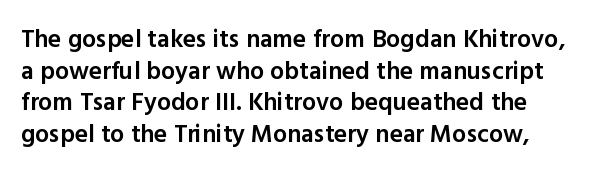
Q: Is the text bold? A: Semi-bold.
Q: Is the text italic (slanted)? A: No, it is upright.
Q: Is the text underlined? A: No.
Q: Is the spacing between letters normal or unusually wide? A: Normal.
Q: Is the spacing between lines tight, normal or loose? A: Normal.
